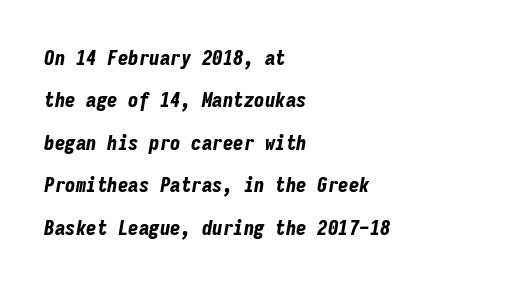
Q: Is the text bold? A: Yes.
Q: Is the text italic (slanted)? A: Yes, it leans right by about 9 degrees.
Q: Is the text underlined? A: No.
Q: How is the paragraph aligned? A: Left-aligned.
Q: Is the spacing between letters normal or unusually wide? A: Normal.
Q: Is the spacing between lines tight, normal or loose? A: Loose.
